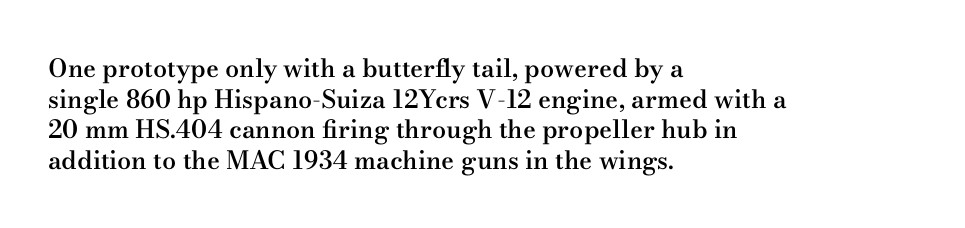
The image shows 25 px text type, upright; set left-aligned, line spacing 1.23x, normal letter spacing, not underlined.
